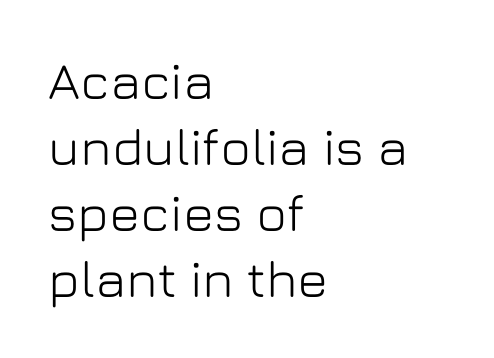
{"serif": "no", "italic": "no", "width": "normal", "stroke_contrast": "low", "x_height": "medium", "monospaced": "no", "underline": "no", "align": "left", "line_spacing": "normal", "line_spacing_ratio": 1.27, "letter_spacing": "normal", "letter_spacing_em": 0.0, "glyph_px": 52}
